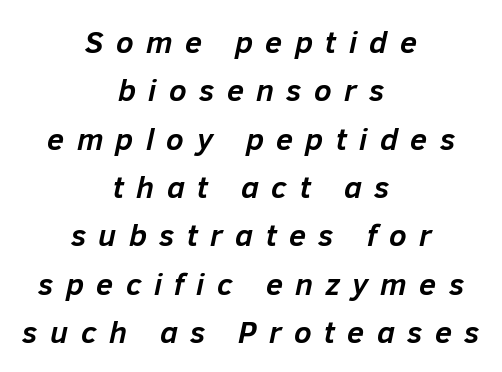
The image shows 31 px semibold type, italic (leaning right); set centered, normal line spacing (1.56x), unusually wide letter spacing (+0.4 em), not underlined; low stroke contrast and a medium x-height.
